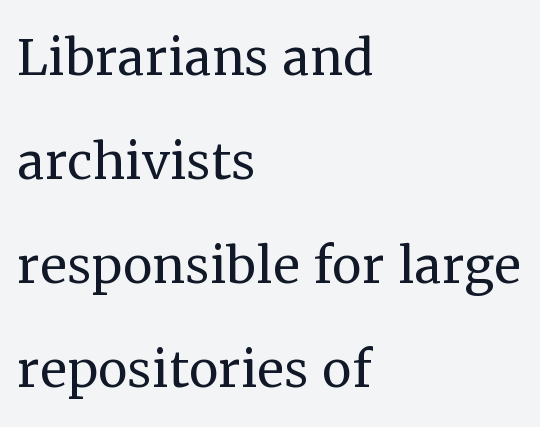
{"serif": "yes", "italic": "no", "bold": "no", "weight": "regular", "width": "normal", "stroke_contrast": "medium", "x_height": "medium", "monospaced": "no", "underline": "no", "align": "left", "line_spacing": "normal", "line_spacing_ratio": 1.55, "letter_spacing": "normal", "letter_spacing_em": 0.0, "glyph_px": 67}
